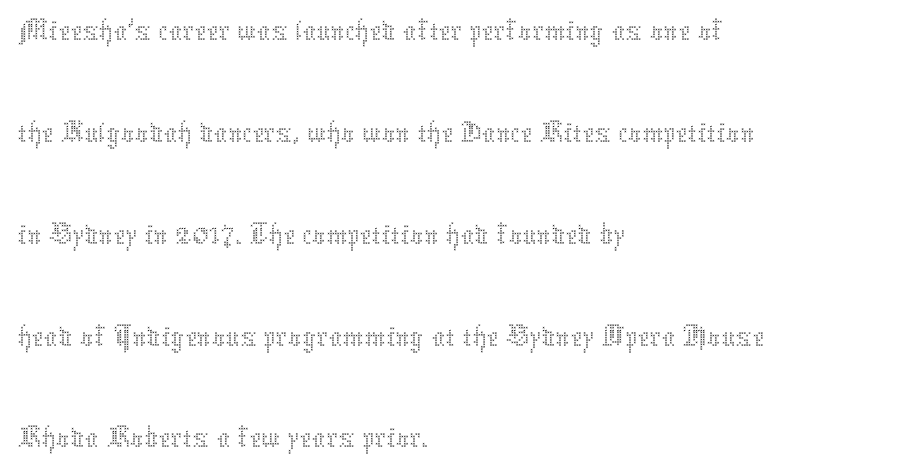
{"italic": "no", "bold": "no", "weight": "thin", "width": "normal", "stroke_contrast": "medium", "x_height": "medium", "monospaced": "no", "underline": "no", "align": "left", "line_spacing": "normal", "line_spacing_ratio": 1.52, "letter_spacing": "normal", "letter_spacing_em": 0.0, "glyph_px": 67}
